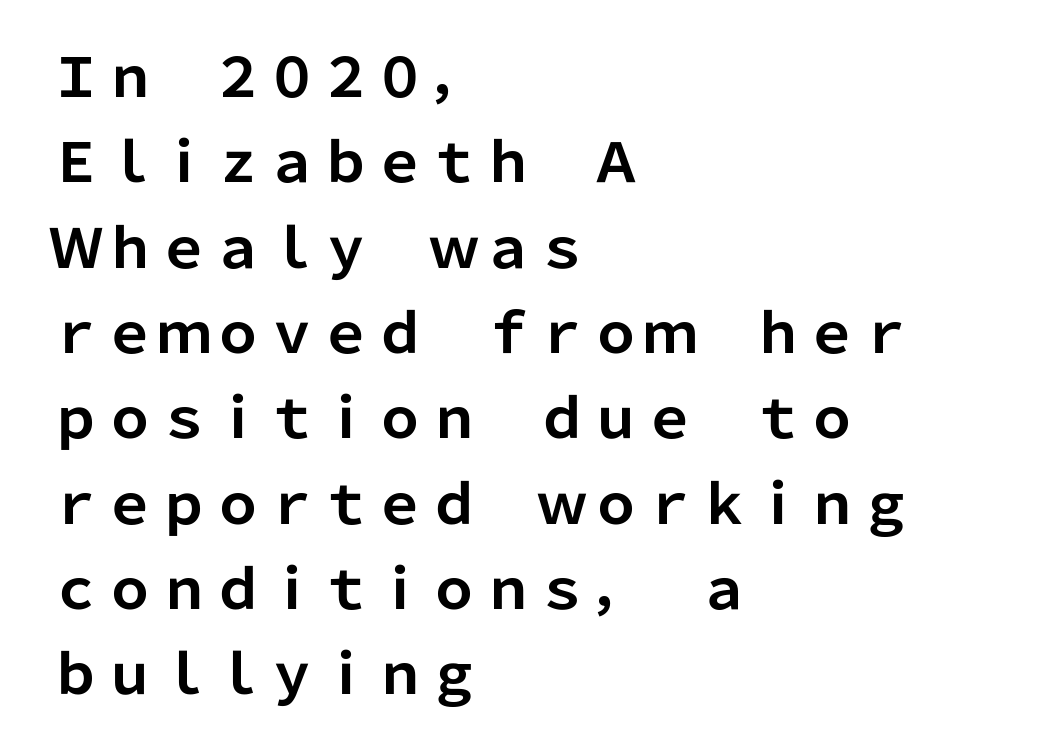
{"serif": "no", "italic": "no", "bold": "yes", "weight": "bold", "width": "normal", "stroke_contrast": "low", "x_height": "medium", "monospaced": "no", "underline": "no", "align": "left", "line_spacing": "normal", "line_spacing_ratio": 1.58, "letter_spacing": "normal", "letter_spacing_em": 0.0, "glyph_px": 54}
